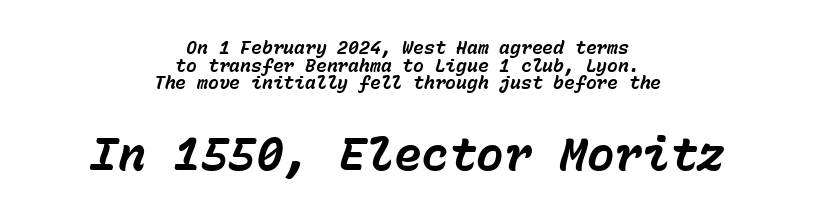
Q: Is the text bold? A: Yes.
Q: Is the text italic (slanted)? A: Yes, it leans right by about 15 degrees.
Q: Is the text underlined? A: No.
Q: How is the paragraph aligned? A: Centered.
Q: Is the spacing between letters normal or unusually wide? A: Normal.
Q: Is the spacing between lines tight, normal or loose? A: Tight.
Q: Which block of text is set in a larger size, the first (top) or the second (bottom)? A: The second (bottom) one.
Q: Width (condensed, normal, or wide)? A: Normal.
Q: Stroke contrast? A: Low.
Q: x-height? A: Medium.
Q: Monospaced? A: Yes.
